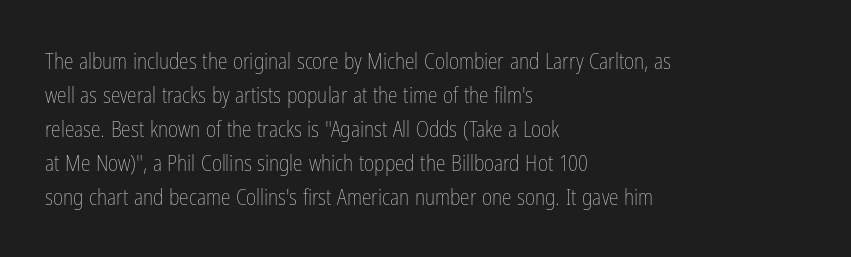
Q: Is the text bold? A: No.
Q: Is the text italic (slanted)? A: No, it is upright.
Q: Is the text underlined? A: No.
Q: How is the paragraph aligned? A: Left-aligned.
Q: Is the spacing between letters normal or unusually wide? A: Normal.
Q: Is the spacing between lines tight, normal or loose? A: Normal.
